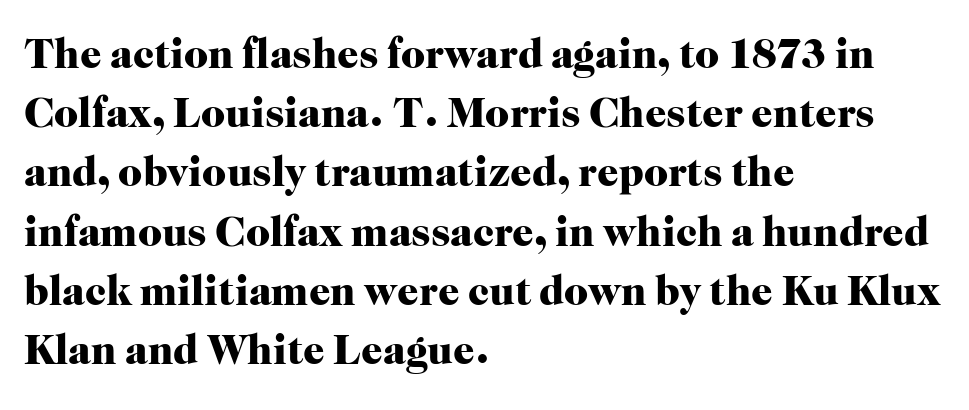
The passage shown stacks its lines at a standard gap. The compositor pushed each line to the left boundary. Check where the strokes stop: tiny serifs finish them off. A typesetter would mark this as roman, not italic. You could call the tracking neutral — neither tight nor loose. A typesetter would call this proportional, since set widths differ per character.
